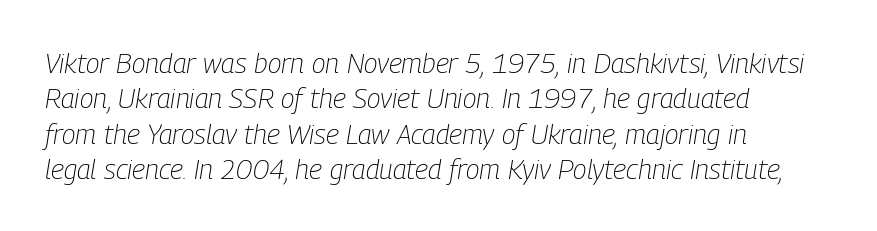
{"italic": "yes", "lean": "right", "slant_degrees": 9, "bold": "no", "weight": "light", "width": "condensed", "stroke_contrast": "low", "x_height": "medium", "monospaced": "no", "underline": "no", "align": "left", "line_spacing": "normal", "line_spacing_ratio": 1.26, "letter_spacing": "normal", "letter_spacing_em": 0.0, "glyph_px": 28}
